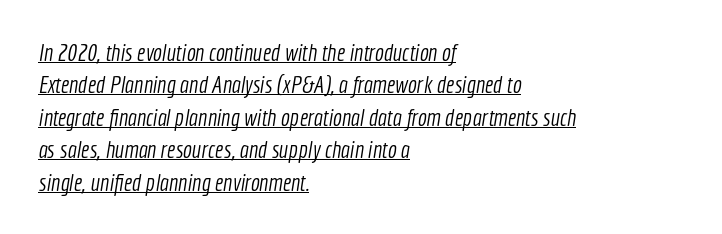
Q: Is the text bold? A: No.
Q: Is the text underlined? A: Yes.
Q: How is the paragraph aligned? A: Left-aligned.
Q: Is the spacing between letters normal or unusually wide? A: Normal.
Q: Is the spacing between lines tight, normal or loose? A: Normal.
